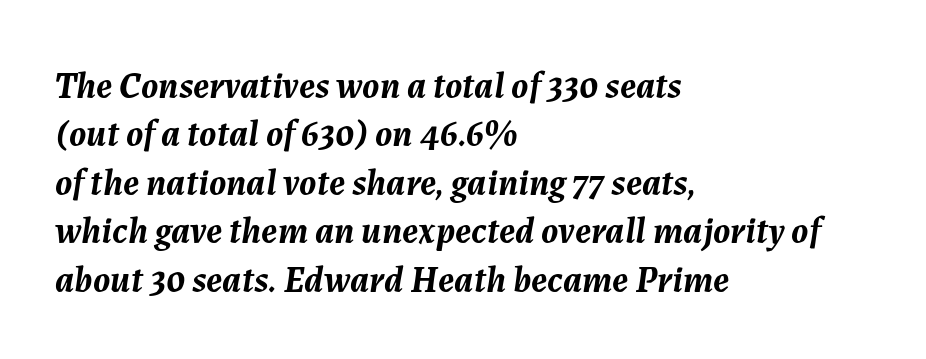
{"italic": "yes", "lean": "right", "slant_degrees": 7, "bold": "yes", "weight": "semibold", "width": "normal", "stroke_contrast": "medium", "x_height": "medium", "monospaced": "no", "underline": "no", "align": "left", "line_spacing": "normal", "line_spacing_ratio": 1.31, "letter_spacing": "normal", "letter_spacing_em": 0.0, "glyph_px": 37}
